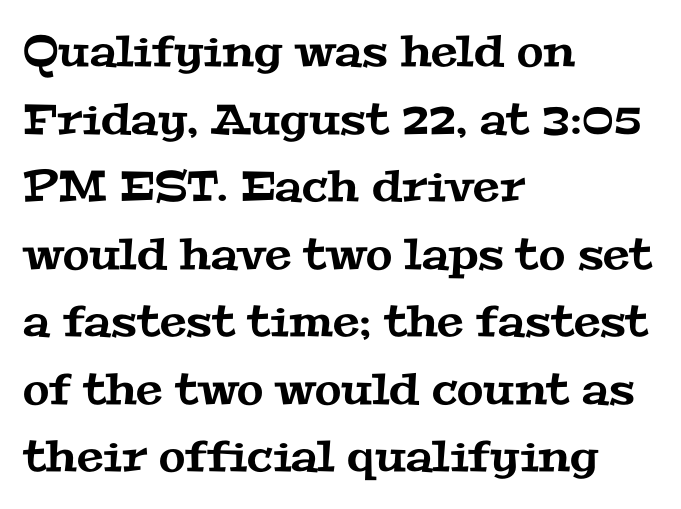
{"serif": "yes", "width": "wide", "stroke_contrast": "medium", "x_height": "medium", "monospaced": "no", "underline": "no", "align": "left", "line_spacing": "normal", "line_spacing_ratio": 1.57, "letter_spacing": "normal", "letter_spacing_em": 0.0, "glyph_px": 43}
